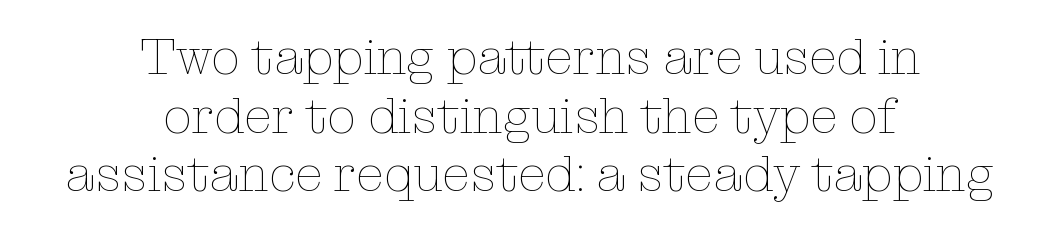
The image shows 51 px thin type, upright; set centered, tight line spacing (1.15x), normal letter spacing, not underlined; low stroke contrast and a medium x-height.
